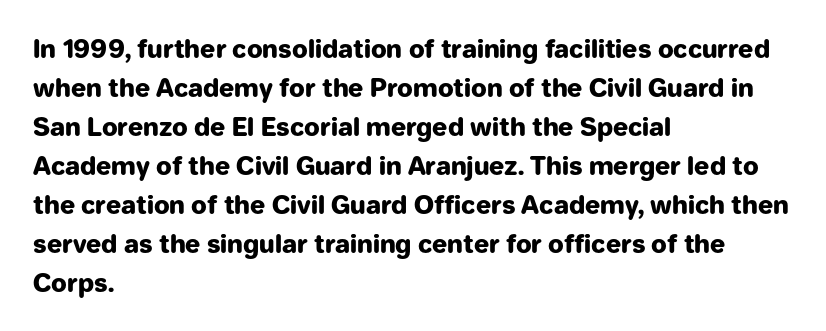
{"italic": "no", "bold": "yes", "underline": "no", "align": "left", "line_spacing": "normal", "line_spacing_ratio": 1.56, "letter_spacing": "normal", "letter_spacing_em": 0.0, "glyph_px": 25}
